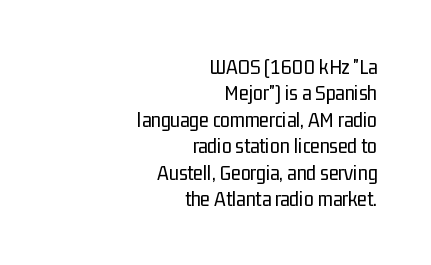
Q: Is the text bold? A: No.
Q: Is the text italic (slanted)? A: No, it is upright.
Q: Is the text underlined? A: No.
Q: How is the paragraph aligned? A: Right-aligned.
Q: Is the spacing between letters normal or unusually wide? A: Normal.
